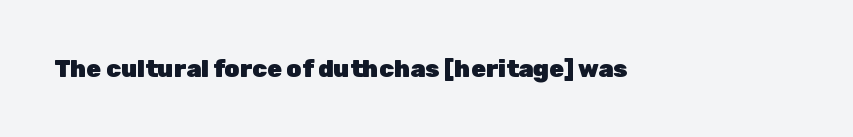
{"italic": "no", "bold": "yes", "underline": "no", "letter_spacing": "normal", "letter_spacing_em": 0.0, "glyph_px": 24}
